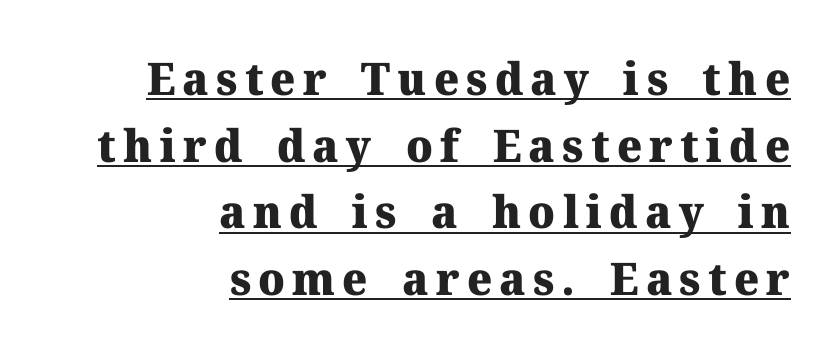
The image shows 45 px heavy serif type, upright; set right-aligned, normal line spacing (1.48x), underlined; medium stroke contrast and a medium x-height.
